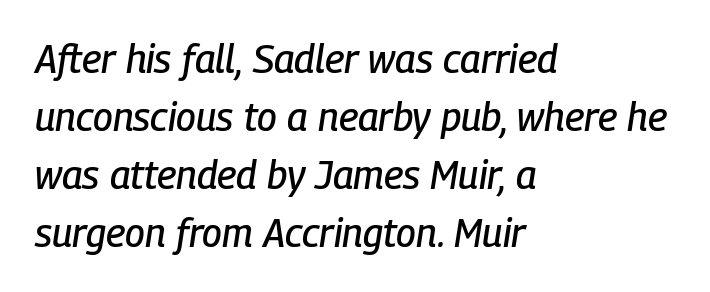
The image shows 39 px condensed type, italic (leaning right); set left-aligned, normal line spacing (1.49x), normal letter spacing, not underlined; low stroke contrast and a medium x-height.
